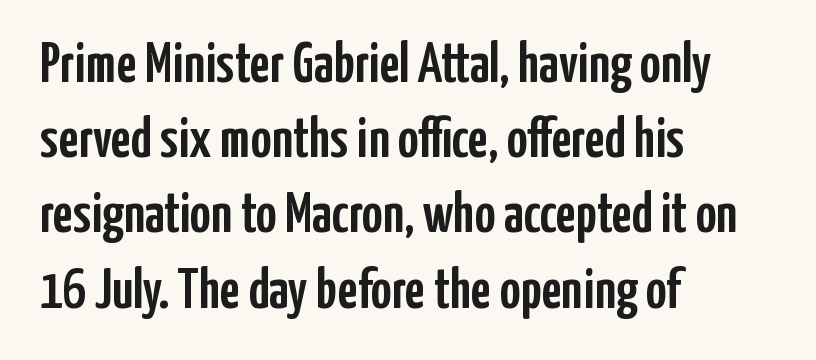
You could not count columns in this text — the font is proportionally spaced. Honestly, the row spacing looks completely unremarkable. A classic flush-left, rag-right setting is used for this passage. Characters remain perfectly vertical along every line. This rendering features lettering with no underline.
